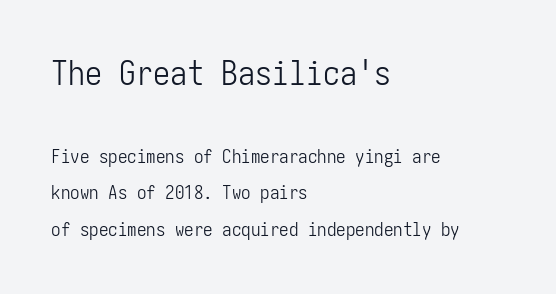
Scale decreases going downward across the two blocks. Style check: upright. Is this a heavy cut? Hardly; it is regular or lighter. Anything drawn beneath the words? Only blank space. Whoever set this chose breathing room over compactness in the vertical rhythm.
